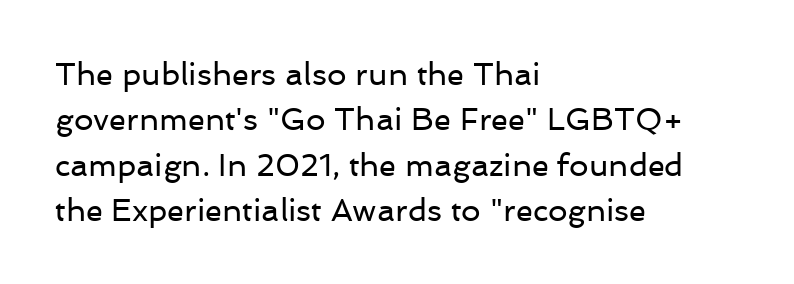
{"serif": "no", "italic": "no", "bold": "no", "weight": "regular", "width": "normal", "stroke_contrast": "low", "x_height": "medium", "monospaced": "no", "underline": "no", "align": "left", "line_spacing": "normal", "line_spacing_ratio": 1.46, "letter_spacing": "normal", "letter_spacing_em": 0.0, "glyph_px": 31}
